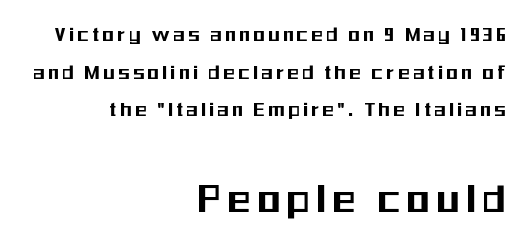
Q: Is the text italic (slanted)? A: No, it is upright.
Q: Is the typeface a serif or a sans-serif typeface? A: Sans-serif.
Q: Is the text underlined? A: No.
Q: How is the paragraph aligned? A: Right-aligned.
Q: Is the spacing between lines tight, normal or loose? A: Normal.
Q: Which block of text is set in a larger size, the first (top) or the second (bottom)? A: The second (bottom) one.
Q: Width (condensed, normal, or wide)? A: Condensed.
Q: Stroke contrast? A: Medium.
Q: x-height? A: Medium.
Q: Monospaced? A: No.
